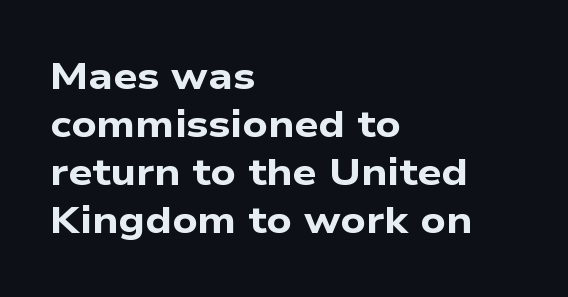
Nobody drew a line under any word here. Left-aligned paragraph, ragged on the right. Each letter keeps its own natural width here, so spacing adapts to shape. These lines keep a tight, regular rhythm from letter to letter. These lines carry a lot of weight — the face is fully bold. This rendering employs a face without finishing strokes, i.e., a sans-serif.
